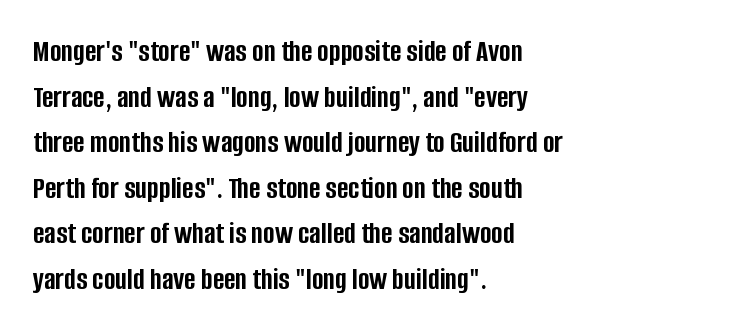
Q: Is the text bold? A: Yes.
Q: Is the text italic (slanted)? A: No, it is upright.
Q: Is the typeface a serif or a sans-serif typeface? A: Sans-serif.
Q: Is the text underlined? A: No.
Q: How is the paragraph aligned? A: Left-aligned.
Q: Is the spacing between letters normal or unusually wide? A: Normal.
Q: Is the spacing between lines tight, normal or loose? A: Normal.
Q: Width (condensed, normal, or wide)? A: Condensed.
Q: Stroke contrast? A: Low.
Q: x-height? A: Large.
Q: Monospaced? A: No.
